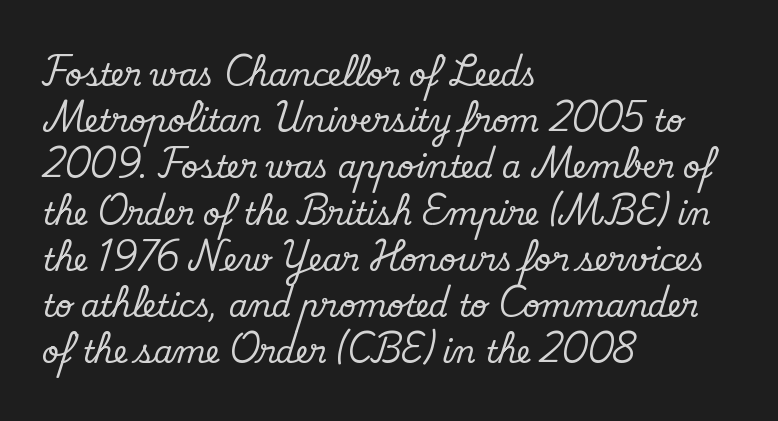
The rendering keeps characters at their native spacing. Line beginnings align vertically; line endings do not. Rule under the text: the space is simply empty.
